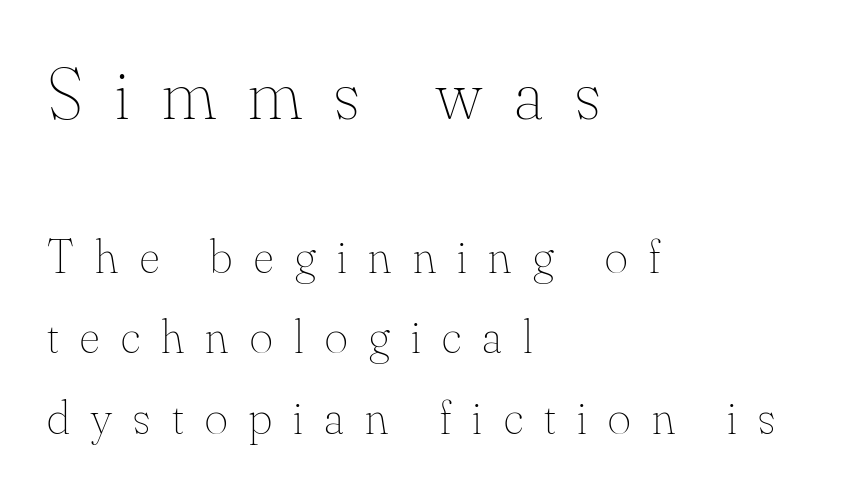
Q: Is the text bold? A: No.
Q: Is the text italic (slanted)? A: No, it is upright.
Q: Is the text underlined? A: No.
Q: How is the paragraph aligned? A: Left-aligned.
Q: Is the spacing between letters normal or unusually wide? A: Unusually wide.
Q: Is the spacing between lines tight, normal or loose? A: Normal.
Q: Which block of text is set in a larger size, the first (top) or the second (bottom)? A: The first (top) one.
Q: Width (condensed, normal, or wide)? A: Normal.
Q: Stroke contrast? A: Medium.
Q: x-height? A: Small.
Q: Monospaced? A: No.
